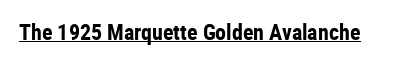
The image shows 22 px bold type, upright; set normal letter spacing, underlined.
